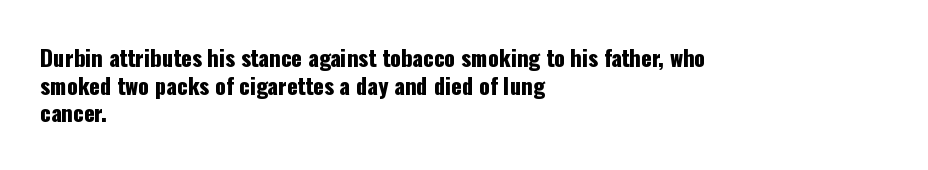
{"italic": "no", "underline": "no", "align": "left", "line_spacing": "normal", "line_spacing_ratio": 1.26, "letter_spacing": "normal", "letter_spacing_em": 0.0, "glyph_px": 22}
